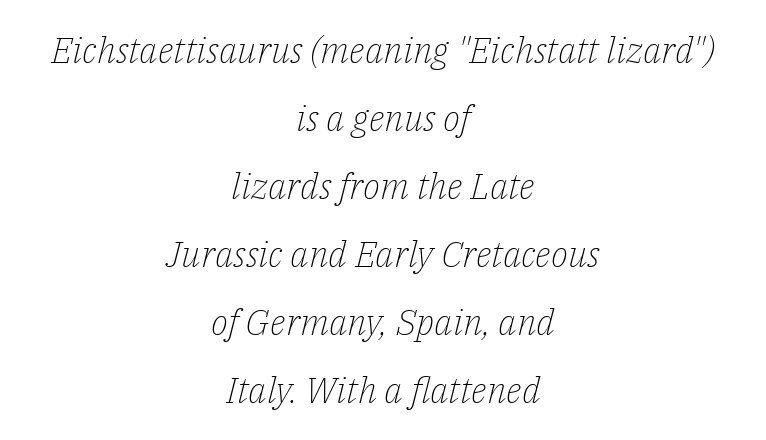
The image shows 36 px light serif type, italic (leaning right); set centered, line spacing 1.89x, normal letter spacing, not underlined; low stroke contrast and a medium x-height.
